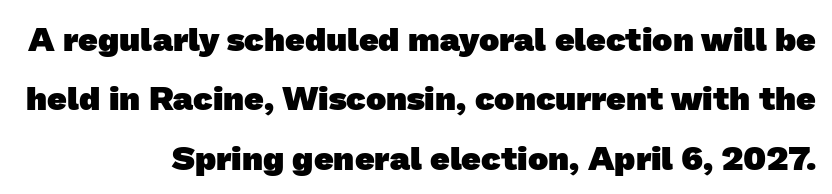
{"serif": "no", "bold": "yes", "weight": "heavy", "width": "normal", "stroke_contrast": "low", "x_height": "medium", "monospaced": "no", "underline": "no", "align": "right", "line_spacing_ratio": 1.75, "letter_spacing": "normal", "letter_spacing_em": 0.0, "glyph_px": 34}
